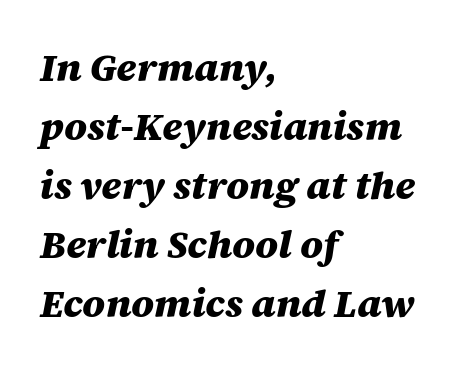
The image shows 39 px heavy type, italic (leaning right); set left-aligned, normal line spacing (1.51x), normal letter spacing, not underlined; medium stroke contrast and a large x-height.
